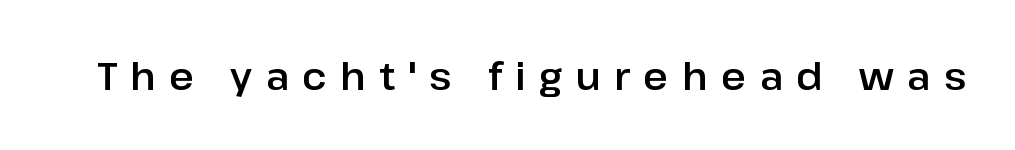
{"serif": "no", "italic": "no", "width": "normal", "stroke_contrast": "low", "x_height": "medium", "monospaced": "no", "underline": "no", "letter_spacing": "wide", "letter_spacing_em": 0.35, "glyph_px": 38}
